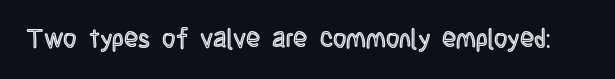
{"italic": "no", "underline": "no", "letter_spacing": "normal", "letter_spacing_em": 0.0, "glyph_px": 26}
